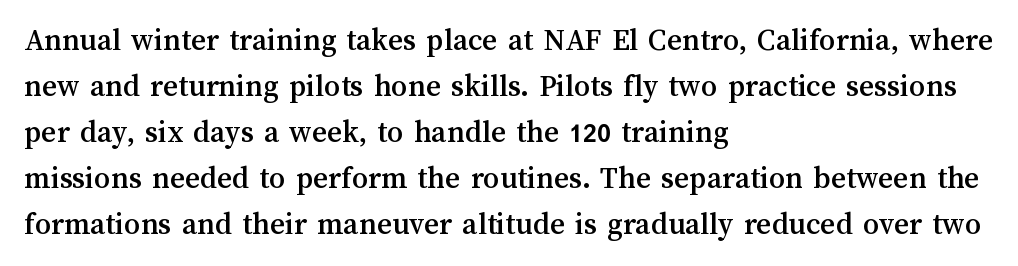
Does the copy run flush right? No — it runs flush left. The rendering keeps characters at their native spacing. Descenders are the only things crossing below the line. It's the straight-up-and-down kind of type. Character widths vary here, with narrow letters taking less room than wide ones. The space between consecutive lines is moderate.
